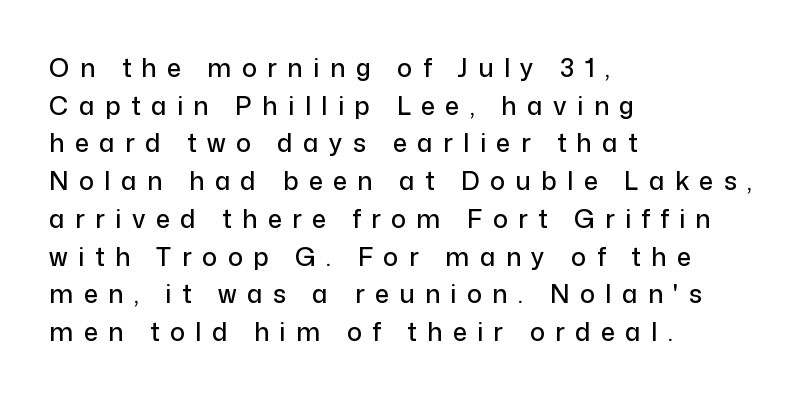
Q: Is the text italic (slanted)? A: No, it is upright.
Q: Is the text underlined? A: No.
Q: How is the paragraph aligned? A: Left-aligned.
Q: Is the spacing between letters normal or unusually wide? A: Unusually wide.
Q: Is the spacing between lines tight, normal or loose? A: Normal.
